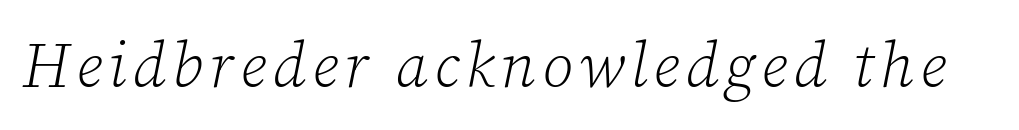
Would a proofreader flag this as italicized? Yes. Glance below the letters and you will spot only blank space. Is this a heavy cut? Hardly; it is regular or lighter. Yep, those are serifs on the letters.
